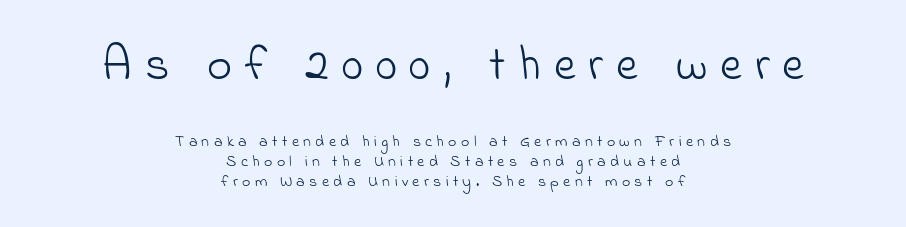
This rendering widens character spacing well past its baseline value. Think of a printed novel: that variable character pitch is what you see here. Look at the bottom of the vertical strokes: they stop flat, with no serifs. Note: larger setting up top, smaller setting below.
